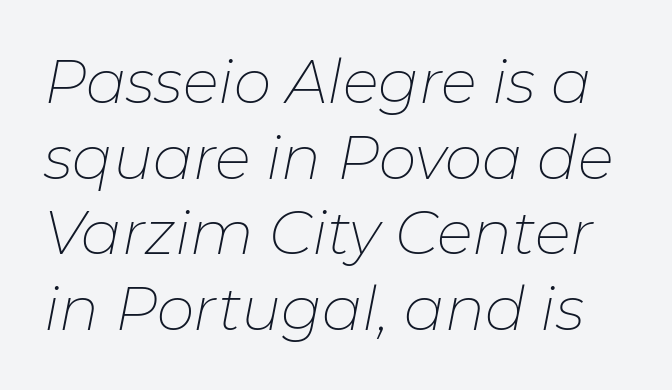
The characters are drawn with everyday or finer stroke widths. The glyphs are unaccompanied by any horizontal stroke below them. Style check: oblique. Does the leading feel generous? No, just average. Spacing between characters is what you'd get straight out of the box.
